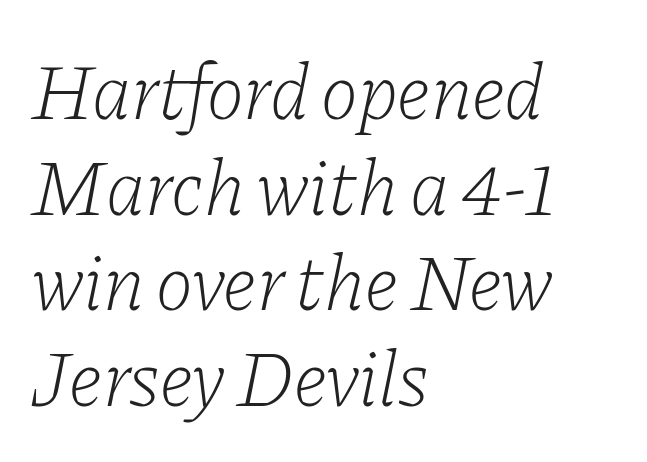
Emphasis-style slanted type is in use. The passage shown is not bold in any degree. Is the letter spacing exaggerated? No — it looks like the ordinary default. Varying glyph widths throughout — classic text-font behaviour. The rendering anchors every line to the left-hand side. Note: serifs present on the glyphs.
